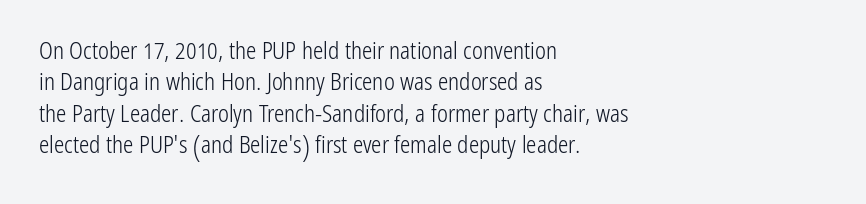
The image shows 23 px text type, upright; set left-aligned, normal line spacing (1.36x), normal letter spacing, not underlined.
